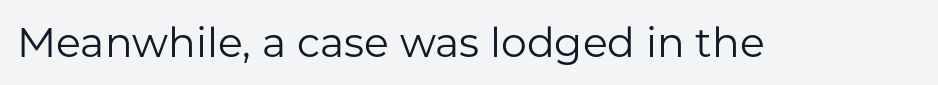
{"serif": "no", "italic": "no", "bold": "no", "weight": "regular", "width": "normal", "stroke_contrast": "low", "x_height": "medium", "monospaced": "no", "underline": "no", "letter_spacing": "normal", "letter_spacing_em": 0.0, "glyph_px": 41}
